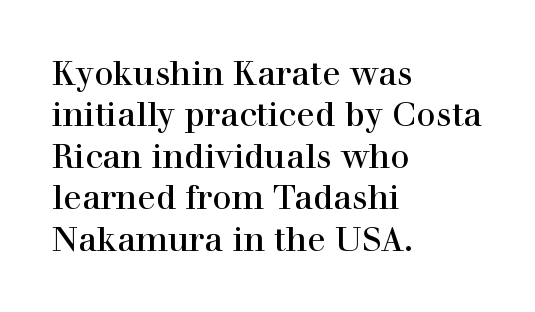
Q: Is the text italic (slanted)? A: No, it is upright.
Q: Is the typeface a serif or a sans-serif typeface? A: Serif.
Q: Is the text underlined? A: No.
Q: How is the paragraph aligned? A: Left-aligned.
Q: Is the spacing between letters normal or unusually wide? A: Normal.
Q: Width (condensed, normal, or wide)? A: Normal.
Q: x-height? A: Medium.
Q: Monospaced? A: No.
